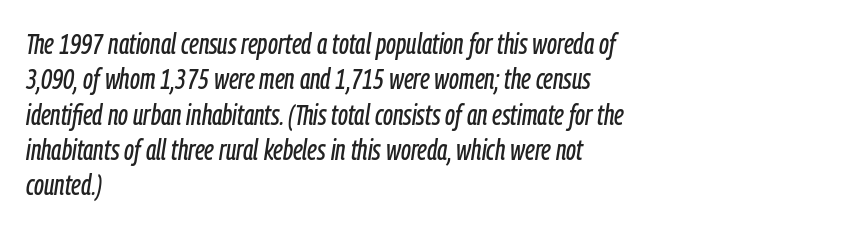
Q: Is the text italic (slanted)? A: Yes, it leans right by about 9 degrees.
Q: Is the text underlined? A: No.
Q: How is the paragraph aligned? A: Left-aligned.
Q: Is the spacing between letters normal or unusually wide? A: Normal.
Q: Is the spacing between lines tight, normal or loose? A: Normal.
Q: Width (condensed, normal, or wide)? A: Condensed.
Q: Stroke contrast? A: Low.
Q: x-height? A: Medium.
Q: Monospaced? A: No.
